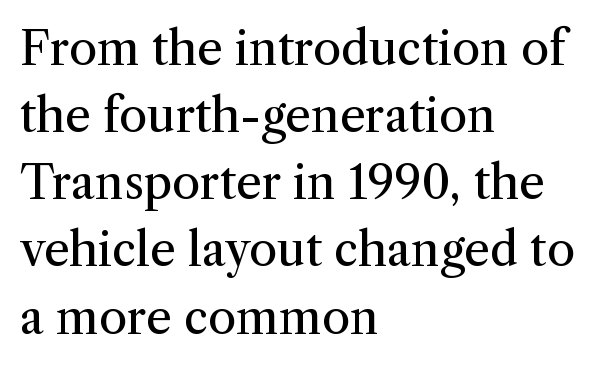
Q: Is the text bold? A: No.
Q: Is the text italic (slanted)? A: No, it is upright.
Q: Is the typeface a serif or a sans-serif typeface? A: Serif.
Q: Is the text underlined? A: No.
Q: How is the paragraph aligned? A: Left-aligned.
Q: Is the spacing between letters normal or unusually wide? A: Normal.
Q: Is the spacing between lines tight, normal or loose? A: Normal.
Q: Width (condensed, normal, or wide)? A: Normal.
Q: Stroke contrast? A: Medium.
Q: x-height? A: Medium.
Q: Monospaced? A: No.
